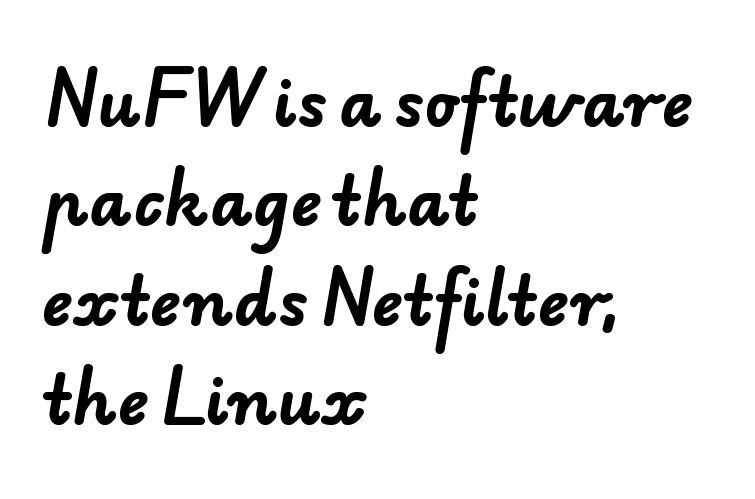
The image shows 65 px bold sans-serif type; set left-aligned, normal line spacing (1.53x), normal letter spacing, not underlined; low stroke contrast and a small x-height.
